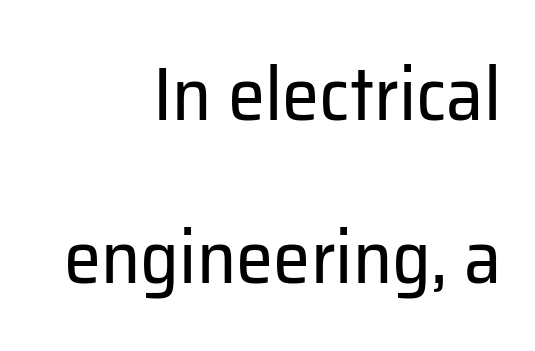
This is sans-serif lettering, the kind often seen on screens and signage. Each new line begins a long way beneath the previous one. No extra tracking has been applied to these lines. Vertical stems look standard width or narrower in stroke.
